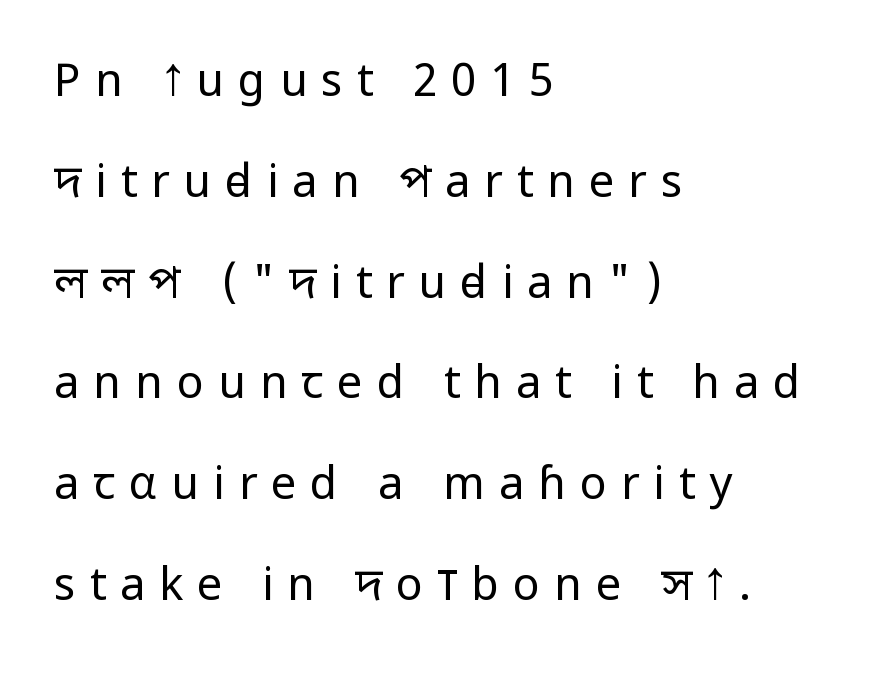
Q: Is the text bold? A: No.
Q: Is the text italic (slanted)? A: No, it is upright.
Q: Is the typeface a serif or a sans-serif typeface? A: Sans-serif.
Q: Is the text underlined? A: No.
Q: How is the paragraph aligned? A: Left-aligned.
Q: Is the spacing between letters normal or unusually wide? A: Unusually wide.
Q: Is the spacing between lines tight, normal or loose? A: Loose.
Q: Width (condensed, normal, or wide)? A: Condensed.
Q: Stroke contrast? A: Low.
Q: x-height? A: Large.
Q: Monospaced? A: No.
